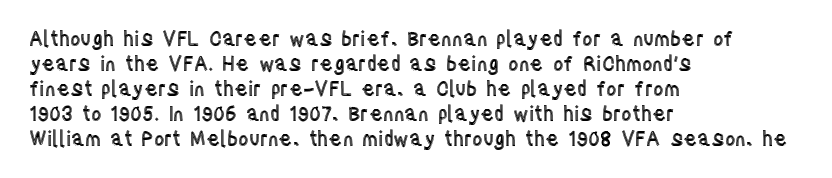
Q: Is the text italic (slanted)? A: No, it is upright.
Q: Is the text underlined? A: No.
Q: How is the paragraph aligned? A: Left-aligned.
Q: Is the spacing between letters normal or unusually wide? A: Normal.
Q: Is the spacing between lines tight, normal or loose? A: Normal.
